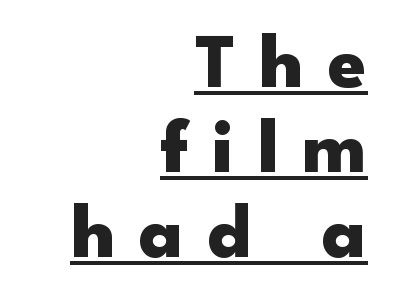
The image shows 78 px heavy, wide sans-serif type, upright; set right-aligned, tight line spacing (1.09x), unusually wide letter spacing (+0.31 em), underlined; low stroke contrast and a small x-height.
